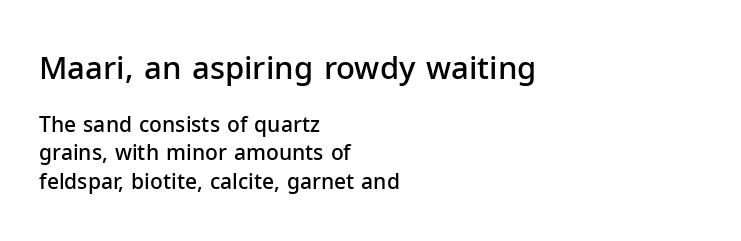
Q: Is the text bold? A: Semi-bold.
Q: Is the text italic (slanted)? A: No, it is upright.
Q: Is the typeface a serif or a sans-serif typeface? A: Sans-serif.
Q: Is the text underlined? A: No.
Q: How is the paragraph aligned? A: Left-aligned.
Q: Is the spacing between letters normal or unusually wide? A: Normal.
Q: Is the spacing between lines tight, normal or loose? A: Normal.
Q: Which block of text is set in a larger size, the first (top) or the second (bottom)? A: The first (top) one.
Q: Width (condensed, normal, or wide)? A: Normal.
Q: Stroke contrast? A: Low.
Q: x-height? A: Medium.
Q: Monospaced? A: No.
